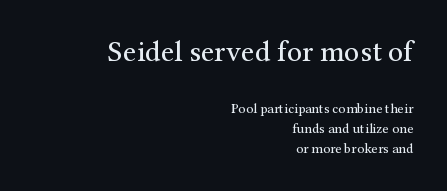
The image shows 30 px regular-weight serif type, upright; set right-aligned, normal line spacing (1.41x), normal letter spacing, not underlined; the first (top) block is 2.14x larger; medium stroke contrast and a medium x-height.
